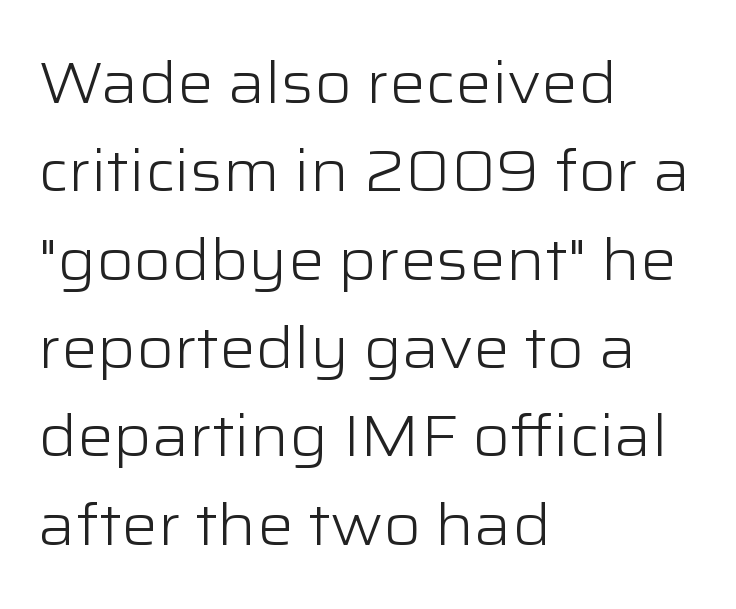
Left-aligned paragraph, ragged on the right. The space directly below the letters is spotless. Reading down the column, the eye jumps a familiar distance to each next line. Looks like regular typesetting: each glyph gets only the width it needs.
